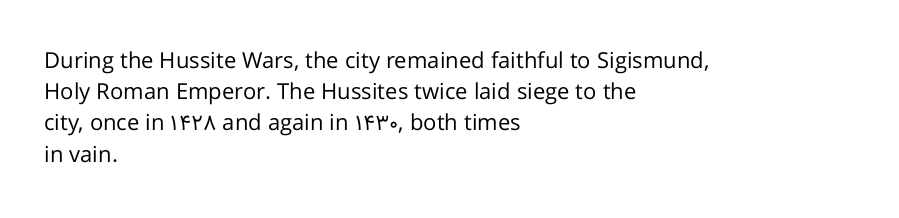
The image shows 22 px text type, upright; set left-aligned, normal line spacing (1.42x), normal letter spacing, not underlined.
